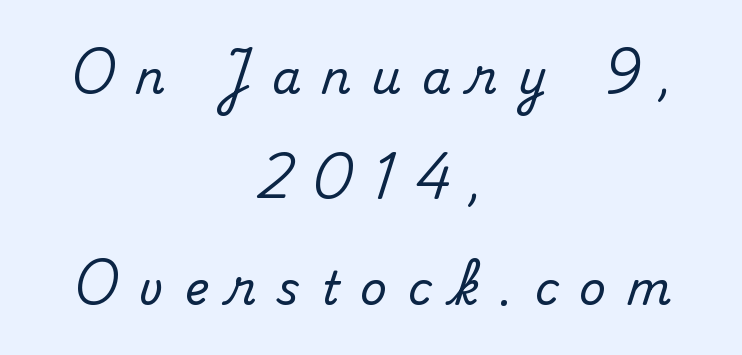
The image shows 46 px serif type; set centered, loose line spacing (2.29x), unusually wide letter spacing (+0.45 em), not underlined; medium stroke contrast and a small x-height.
